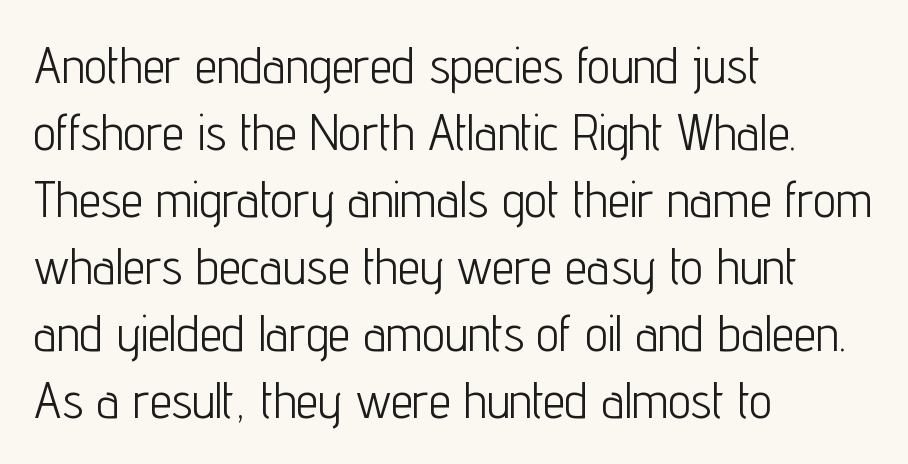
When letters stand straight like this, we call the style roman or upright. Examine the stroke ends and you'll find no serifs. This reads as an unemphasized weight, regular at the heaviest. Which margin do the lines hug? The left one — the right edge is uneven. Successive baselines arrive at the customary interval. Here the designer chose a conventional face with non-uniform glyph widths.
